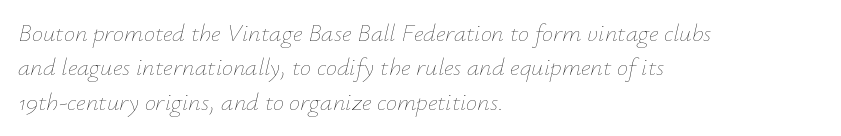
{"italic": "yes", "lean": "right", "slant_degrees": 12, "bold": "no", "underline": "no", "align": "left", "line_spacing": "normal", "line_spacing_ratio": 1.38, "letter_spacing": "normal", "letter_spacing_em": 0.0, "glyph_px": 25}
